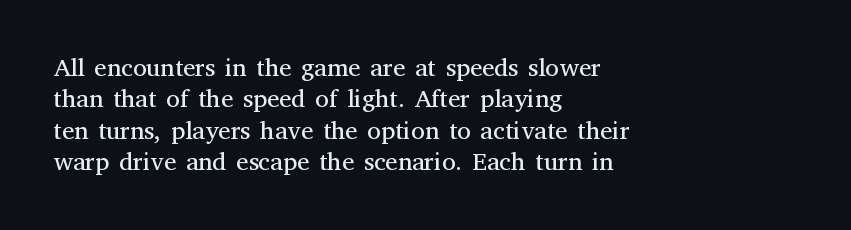
No letter is thick-stroked: the sample isn't bold. This is roman type, the default non-slanted kind. One glance says typical: line gaps are just what's usual. Plain, unruled lines of type. This sample is left-justified, so line endings fall wherever the words run out.
